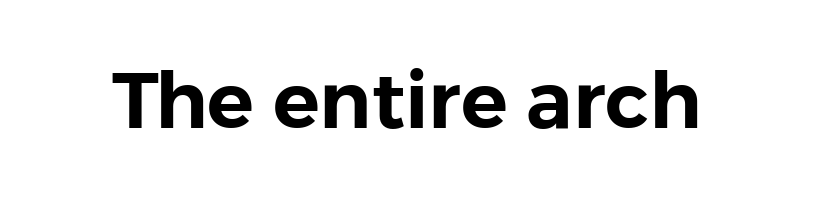
Q: Is the text italic (slanted)? A: No, it is upright.
Q: Is the typeface a serif or a sans-serif typeface? A: Sans-serif.
Q: Is the text underlined? A: No.
Q: Is the spacing between letters normal or unusually wide? A: Normal.
Q: Width (condensed, normal, or wide)? A: Normal.
Q: Stroke contrast? A: Low.
Q: x-height? A: Medium.
Q: Monospaced? A: No.
